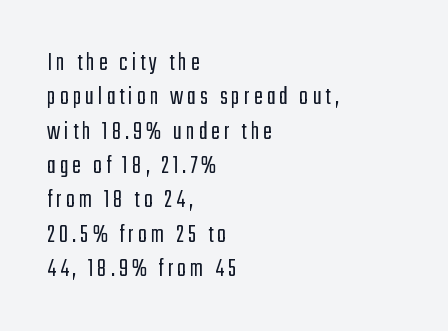
Stems and bowls with no extra thickness — not bold. Where is the straight margin? On the left. Tall strokes in this sample are plumb rather than angled. The line-height multiplier appears to be the usual default.
